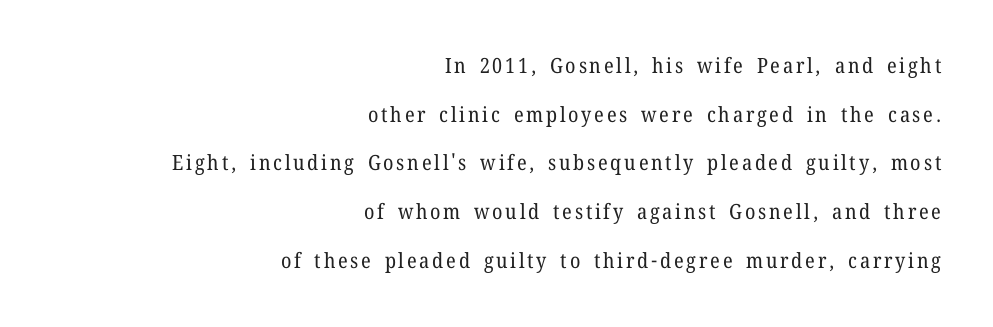
{"italic": "no", "bold": "no", "underline": "no", "align": "right", "line_spacing": "loose", "line_spacing_ratio": 2.32, "glyph_px": 21}
